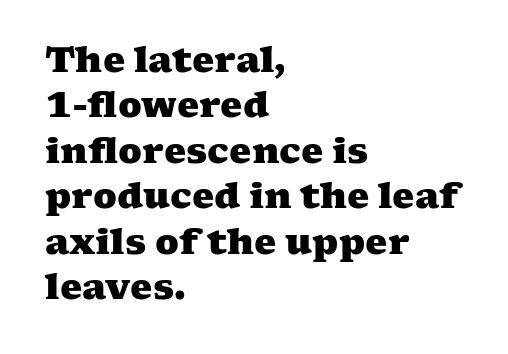
Note the varied advance widths — an 'i' is clearly narrower than an 'm'. The compositor pushed each line to the left boundary. The font family rendered here belongs to the serif group. Nobody drew a line under any word here.
